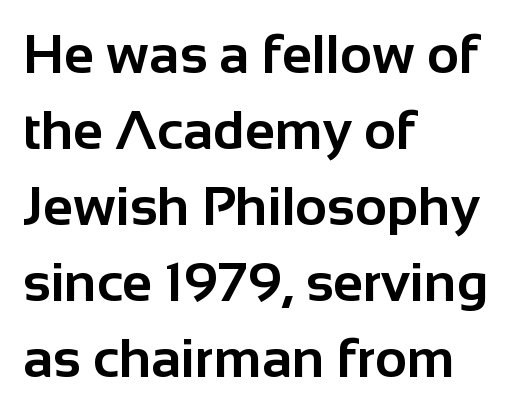
The image shows 55 px bold sans-serif type, upright; set left-aligned, normal line spacing (1.38x), normal letter spacing, not underlined; low stroke contrast and a medium x-height.
